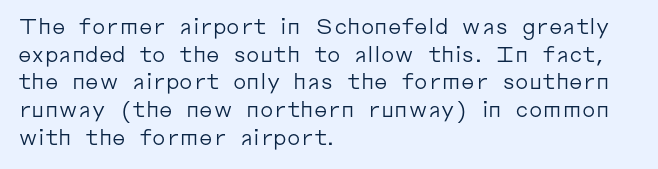
Q: Is the text bold? A: No.
Q: Is the text italic (slanted)? A: No, it is upright.
Q: Is the text underlined? A: No.
Q: How is the paragraph aligned? A: Left-aligned.
Q: Is the spacing between letters normal or unusually wide? A: Normal.
Q: Is the spacing between lines tight, normal or loose? A: Normal.
